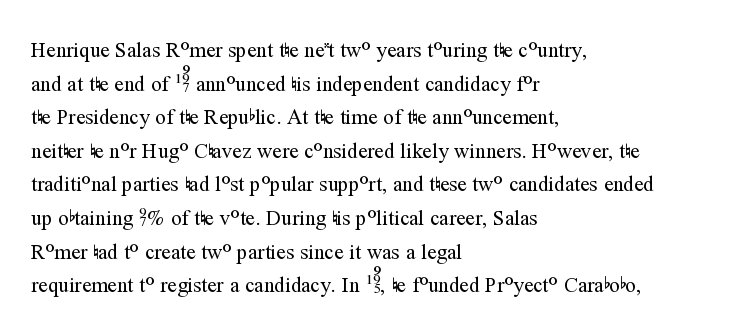
The image shows 21 px text type, upright; set left-aligned, normal line spacing (1.6x), normal letter spacing, not underlined.
